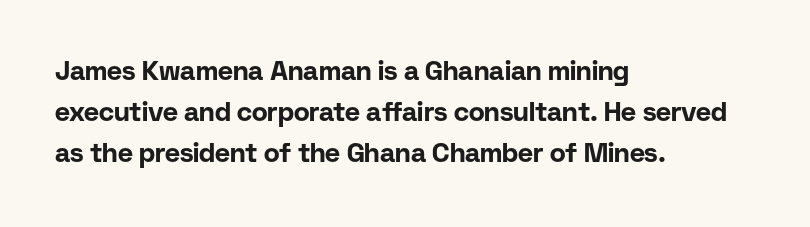
The image shows 26 px bold type, upright; set left-aligned, normal line spacing (1.58x), normal letter spacing, not underlined.
